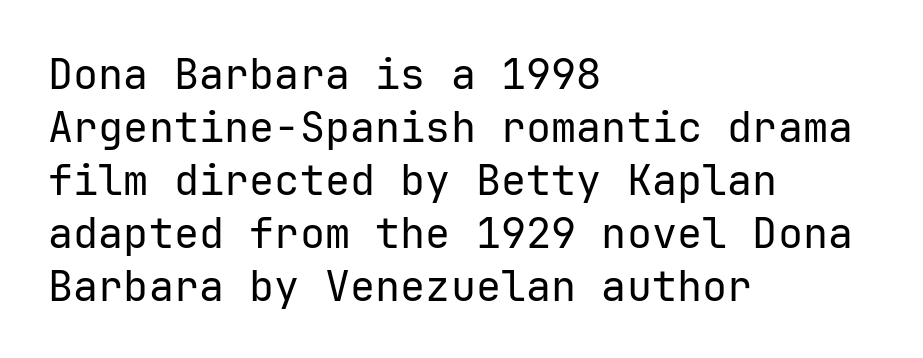
The image shows 42 px regular-weight sans-serif type, upright; set left-aligned, normal line spacing (1.26x), normal letter spacing, not underlined; low stroke contrast and a medium x-height.
